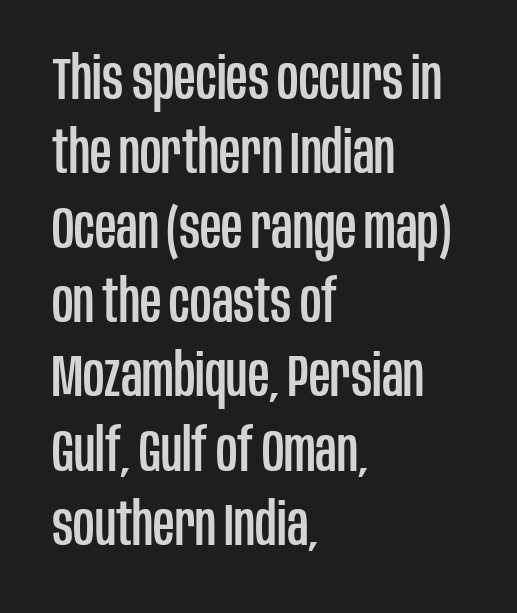
The image shows 59 px condensed sans-serif type, upright; set left-aligned, normal line spacing (1.26x), normal letter spacing, not underlined; low stroke contrast and a large x-height.
